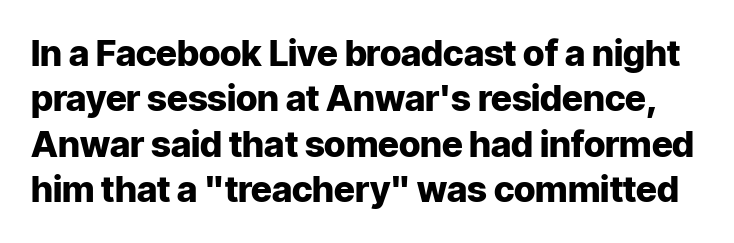
Q: Is the text bold? A: Yes.
Q: Is the text italic (slanted)? A: No, it is upright.
Q: Is the typeface a serif or a sans-serif typeface? A: Sans-serif.
Q: Is the text underlined? A: No.
Q: Is the spacing between letters normal or unusually wide? A: Normal.
Q: Is the spacing between lines tight, normal or loose? A: Normal.
Q: Width (condensed, normal, or wide)? A: Normal.
Q: Stroke contrast? A: Low.
Q: x-height? A: Medium.
Q: Monospaced? A: No.
